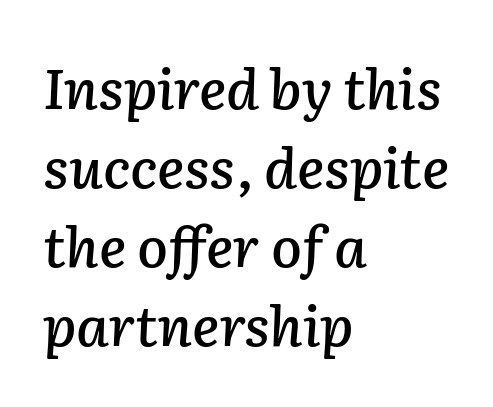
{"italic": "yes", "lean": "right", "slant_degrees": 2, "width": "normal", "stroke_contrast": "low", "x_height": "medium", "monospaced": "no", "underline": "no", "align": "left", "line_spacing": "normal", "line_spacing_ratio": 1.41, "letter_spacing": "normal", "letter_spacing_em": 0.0, "glyph_px": 56}
